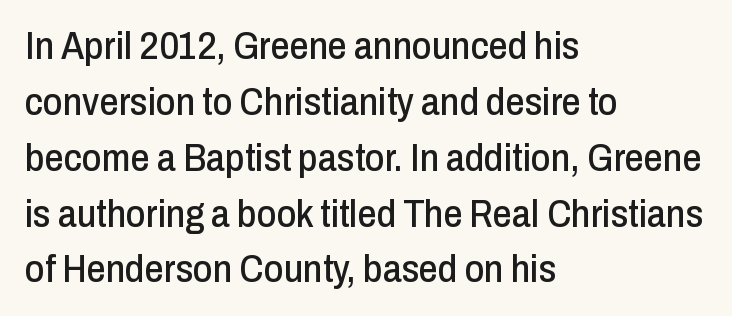
The image shows 38 px condensed sans-serif type, upright; set left-aligned, normal line spacing (1.47x), normal letter spacing, not underlined; low stroke contrast and a medium x-height.
